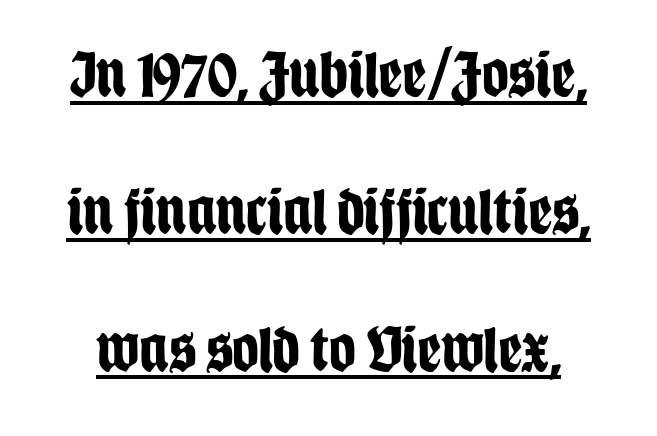
The glyphs in this specimen are sans serif. Looks like regular typesetting: each glyph gets only the width it needs. Students, this is bold: see how much ink each stroke carries. The rendered words wear a rule along their underside. Is there any slant? The stems are plumb.
